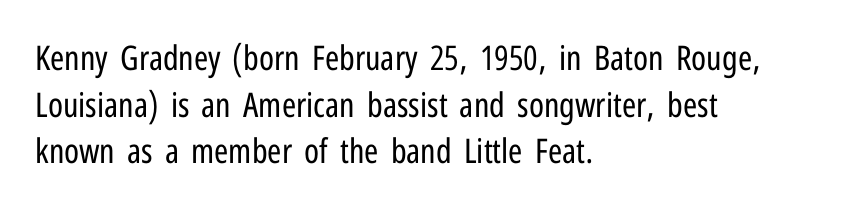
{"serif": "no", "italic": "no", "bold": "no", "weight": "regular", "width": "condensed", "stroke_contrast": "low", "x_height": "medium", "monospaced": "no", "underline": "no", "align": "left", "line_spacing": "normal", "line_spacing_ratio": 1.37, "letter_spacing": "normal", "letter_spacing_em": 0.0, "glyph_px": 34}
